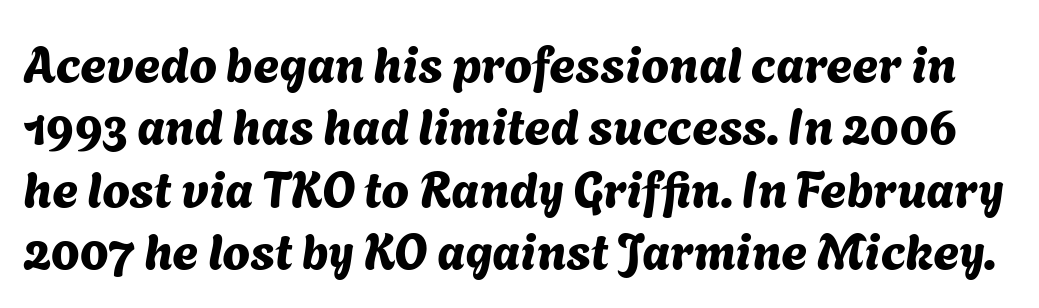
{"serif": "no", "width": "normal", "stroke_contrast": "medium", "x_height": "medium", "monospaced": "no", "underline": "no", "line_spacing": "normal", "line_spacing_ratio": 1.25, "letter_spacing": "normal", "letter_spacing_em": 0.0, "glyph_px": 50}
